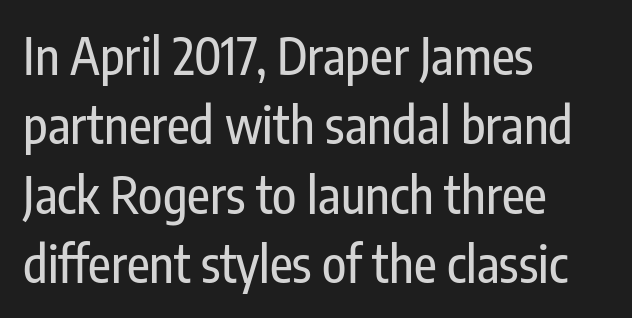
Q: Is the text italic (slanted)? A: No, it is upright.
Q: Is the typeface a serif or a sans-serif typeface? A: Sans-serif.
Q: Is the text underlined? A: No.
Q: How is the paragraph aligned? A: Left-aligned.
Q: Is the spacing between letters normal or unusually wide? A: Normal.
Q: Is the spacing between lines tight, normal or loose? A: Normal.
Q: Width (condensed, normal, or wide)? A: Condensed.
Q: Stroke contrast? A: Low.
Q: x-height? A: Medium.
Q: Monospaced? A: No.
